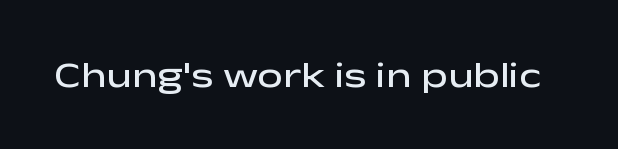
{"serif": "no", "italic": "no", "bold": "semi", "weight": "semibold", "width": "wide", "stroke_contrast": "low", "x_height": "medium", "monospaced": "no", "underline": "no", "letter_spacing": "normal", "letter_spacing_em": 0.0, "glyph_px": 36}
